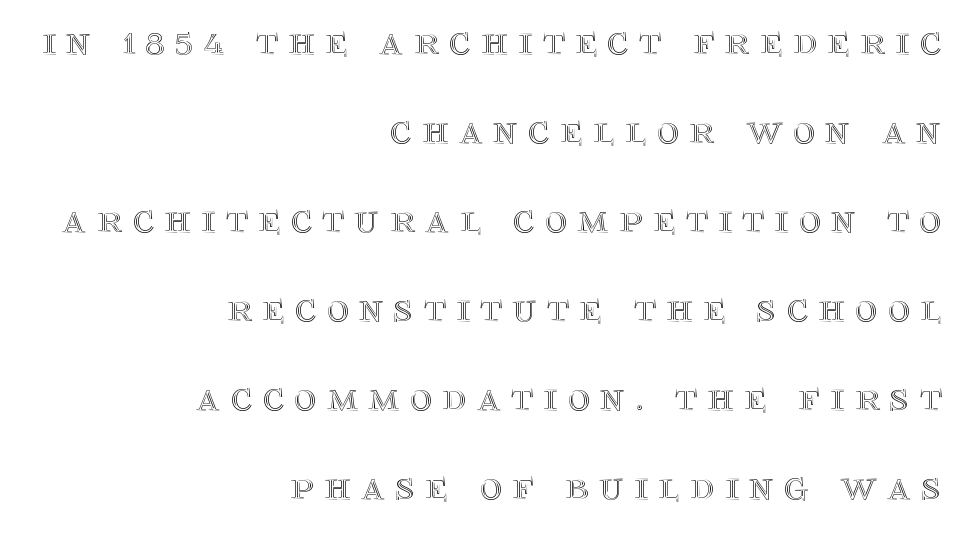
{"italic": "no", "width": "normal", "x_height": "large", "monospaced": "no", "underline": "no", "align": "right", "line_spacing": "loose", "line_spacing_ratio": 2.12, "letter_spacing": "wide", "letter_spacing_em": 0.25, "glyph_px": 42}
